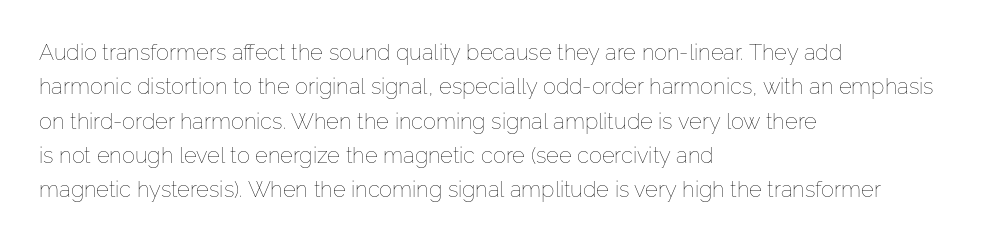
The specimen reads as upright at a glance. Is the stroke heavy? The answer is a plain regular-or-lighter. Clear beneath every line of the passage. Notice how descenders clear the ascenders below comfortably — that's standard leading.
